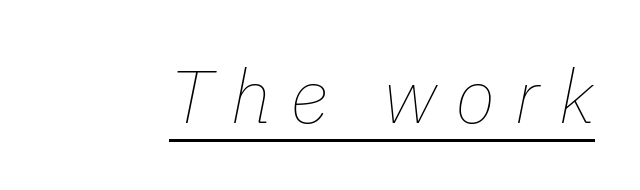
The image shows 75 px thin type, italic (leaning right); set unusually wide letter spacing (+0.25 em), underlined; low stroke contrast and a medium x-height.
